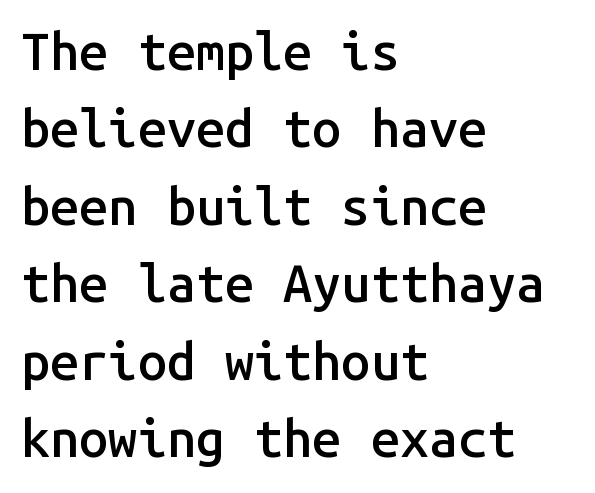
Q: Is the text bold? A: Semi-bold.
Q: Is the text italic (slanted)? A: No, it is upright.
Q: Is the typeface a serif or a sans-serif typeface? A: Sans-serif.
Q: Is the text underlined? A: No.
Q: How is the paragraph aligned? A: Left-aligned.
Q: Is the spacing between letters normal or unusually wide? A: Normal.
Q: Is the spacing between lines tight, normal or loose? A: Normal.
Q: Width (condensed, normal, or wide)? A: Normal.
Q: Stroke contrast? A: Low.
Q: x-height? A: Medium.
Q: Monospaced? A: Yes.
